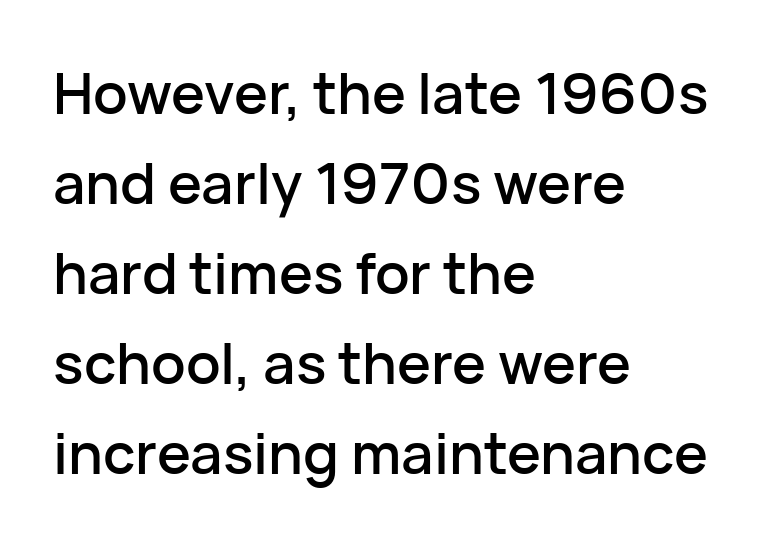
The image shows 57 px sans-serif type, upright; set left-aligned, normal line spacing (1.58x), normal letter spacing, not underlined; low stroke contrast and a medium x-height.
